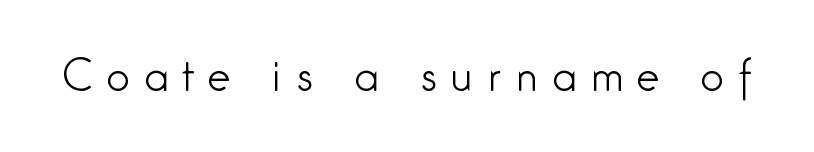
The type is letterspaced generously, with wide tracking. Weight: not bold — regular or lighter. Anything drawn beneath the words? Only blank space. The font family rendered here belongs to the sans-serif group. Here the designer chose a conventional face with non-uniform glyph widths. Designer's note — italics off, roman on.
